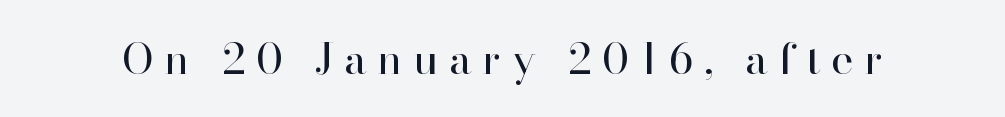
Classification — serif. The gaps between neighbouring characters are conspicuously large. The space directly below the letters is spotless. The face used here is proportionally spaced, like ordinary book or web type. The axis of the letterforms is exactly vertical. The letterforms sit at book weight or below.
